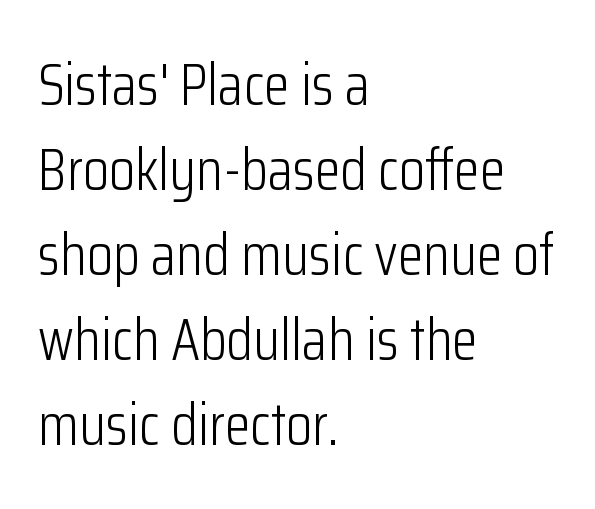
The image shows 59 px light, condensed sans-serif type, upright; set left-aligned, normal line spacing (1.44x), normal letter spacing, not underlined; low stroke contrast and a medium x-height.
